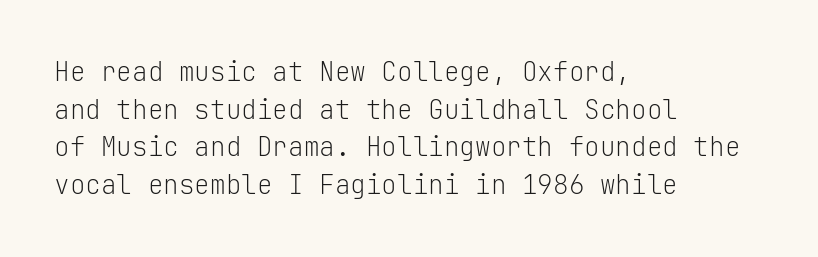
Q: Is the text bold? A: No.
Q: Is the text italic (slanted)? A: No, it is upright.
Q: Is the text underlined? A: No.
Q: How is the paragraph aligned? A: Left-aligned.
Q: Is the spacing between letters normal or unusually wide? A: Normal.
Q: Is the spacing between lines tight, normal or loose? A: Normal.
